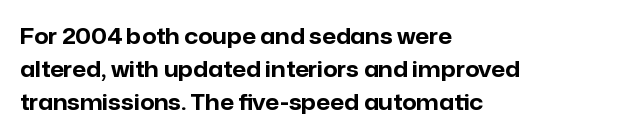
The image shows 22 px bold type, upright; set left-aligned, normal line spacing (1.5x), normal letter spacing, not underlined.
